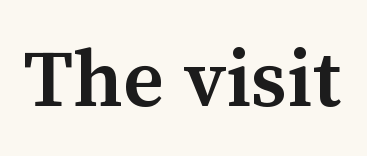
Q: Is the text bold? A: Semi-bold.
Q: Is the text italic (slanted)? A: No, it is upright.
Q: Is the typeface a serif or a sans-serif typeface? A: Serif.
Q: Is the text underlined? A: No.
Q: Is the spacing between letters normal or unusually wide? A: Normal.
Q: Width (condensed, normal, or wide)? A: Normal.
Q: Stroke contrast? A: Medium.
Q: x-height? A: Medium.
Q: Monospaced? A: No.
